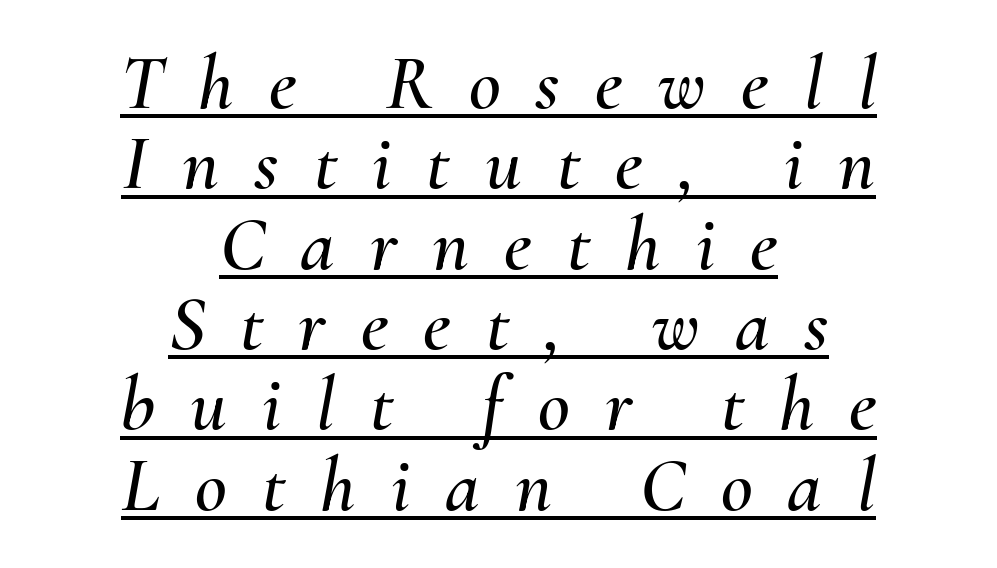
The image shows 78 px text type, italic (leaning right); set centered, tight line spacing (1.03x), unusually wide letter spacing (+0.45 em), underlined; medium stroke contrast and a small x-height.
